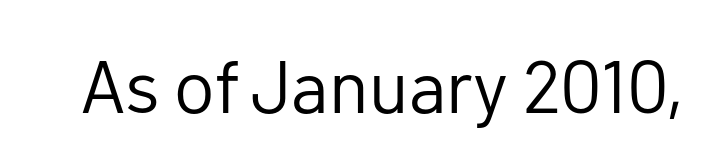
Q: Is the text bold? A: No.
Q: Is the text italic (slanted)? A: No, it is upright.
Q: Is the typeface a serif or a sans-serif typeface? A: Sans-serif.
Q: Is the text underlined? A: No.
Q: Is the spacing between letters normal or unusually wide? A: Normal.
Q: Width (condensed, normal, or wide)? A: Normal.
Q: Stroke contrast? A: Low.
Q: x-height? A: Medium.
Q: Monospaced? A: No.
